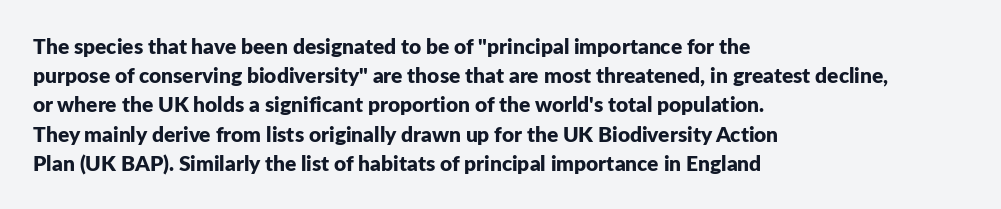
Q: Is the text bold? A: Yes.
Q: Is the text italic (slanted)? A: No, it is upright.
Q: Is the text underlined? A: No.
Q: How is the paragraph aligned? A: Left-aligned.
Q: Is the spacing between letters normal or unusually wide? A: Normal.
Q: Is the spacing between lines tight, normal or loose? A: Normal.
